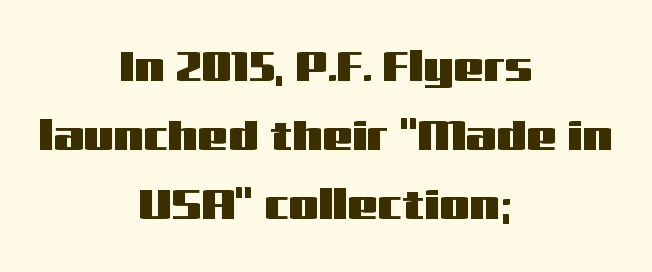
{"serif": "no", "italic": "no", "width": "wide", "stroke_contrast": "medium", "x_height": "medium", "monospaced": "no", "underline": "no", "align": "center", "line_spacing": "normal", "line_spacing_ratio": 1.6, "letter_spacing": "normal", "letter_spacing_em": 0.0, "glyph_px": 43}
